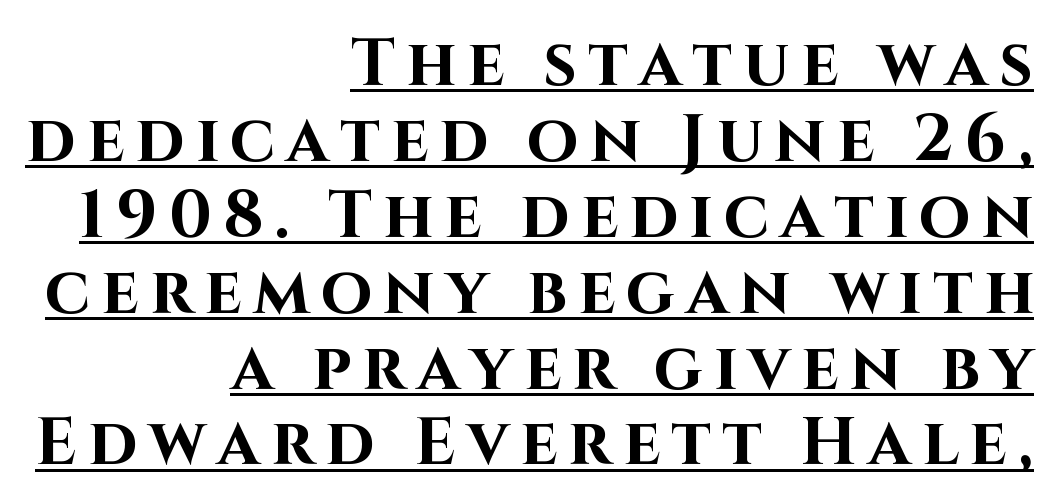
The image shows 66 px bold sans-serif type, upright; set right-aligned, tight line spacing (1.15x), underlined; high stroke contrast and a large x-height.
